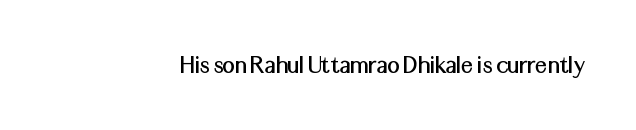
The image shows 27 px text type, upright; set normal letter spacing, not underlined.
